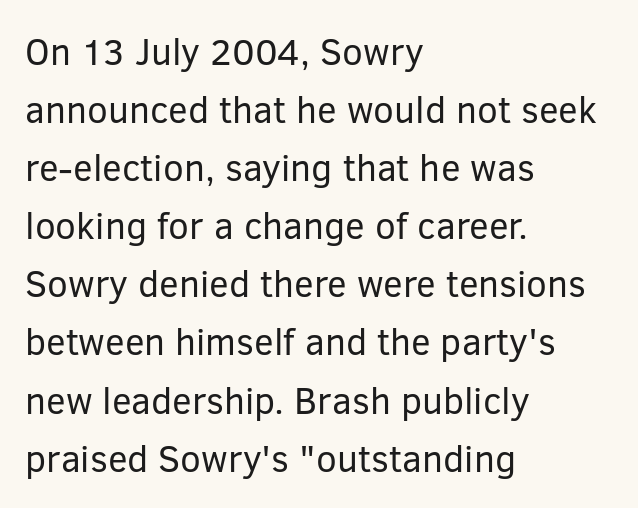
Q: Is the text bold? A: No.
Q: Is the text italic (slanted)? A: No, it is upright.
Q: Is the typeface a serif or a sans-serif typeface? A: Sans-serif.
Q: Is the text underlined? A: No.
Q: How is the paragraph aligned? A: Left-aligned.
Q: Is the spacing between letters normal or unusually wide? A: Normal.
Q: Is the spacing between lines tight, normal or loose? A: Normal.
Q: Width (condensed, normal, or wide)? A: Normal.
Q: Stroke contrast? A: Low.
Q: x-height? A: Medium.
Q: Monospaced? A: No.
